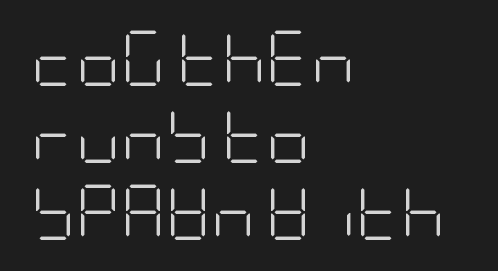
Does the type have serifs? No, each stem ends abruptly. The passage shown stacks its lines at a standard gap. Posture: straight, roman, zero tilt. The characters are drawn with everyday or finer stroke widths. Compared with typical body copy, the letter spacing here is the same.
